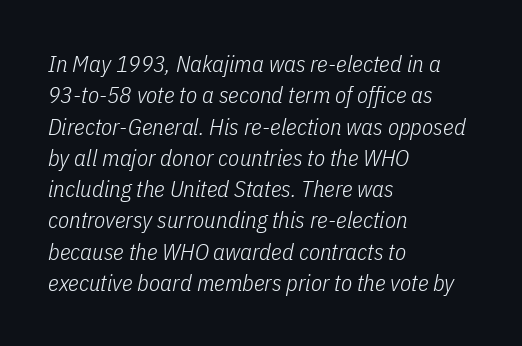
Glyph-to-glyph distance matches everyday printed text. The rag falls on the right side of this text block. Notice how the stems are inclined rather than vertical — that's the hallmark of italics. No letter is thick-stroked: the sample isn't bold.
